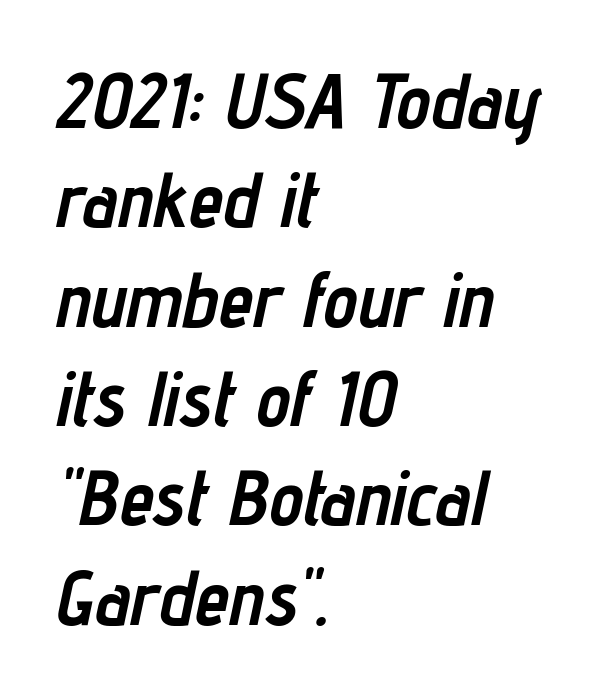
Q: Is the text bold? A: Yes.
Q: Is the text italic (slanted)? A: Yes, it leans right by about 12 degrees.
Q: Is the text underlined? A: No.
Q: How is the paragraph aligned? A: Left-aligned.
Q: Is the spacing between letters normal or unusually wide? A: Normal.
Q: Is the spacing between lines tight, normal or loose? A: Normal.
Q: Width (condensed, normal, or wide)? A: Condensed.
Q: Stroke contrast? A: Low.
Q: x-height? A: Medium.
Q: Monospaced? A: No.
